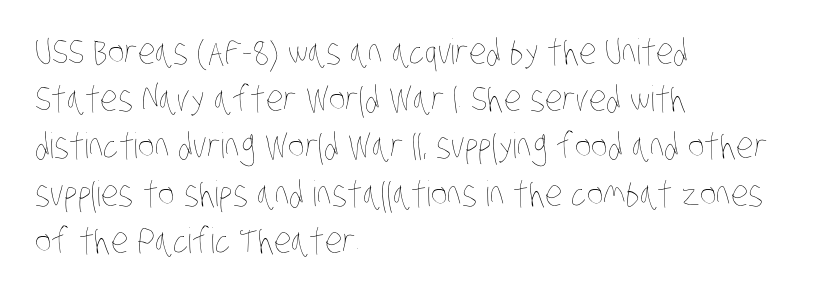
Descender tails drop into unmarked territory. A light-to-regular cut is what we see here. Horizontal bands of white between lines are of average thickness. Glyph-to-glyph distance matches everyday printed text.
